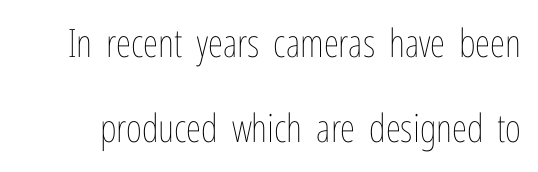
Q: Is the text bold? A: No.
Q: Is the text italic (slanted)? A: No, it is upright.
Q: Is the text underlined? A: No.
Q: Is the spacing between letters normal or unusually wide? A: Normal.
Q: Is the spacing between lines tight, normal or loose? A: Loose.
Q: Width (condensed, normal, or wide)? A: Condensed.
Q: Stroke contrast? A: Low.
Q: x-height? A: Medium.
Q: Monospaced? A: No.
